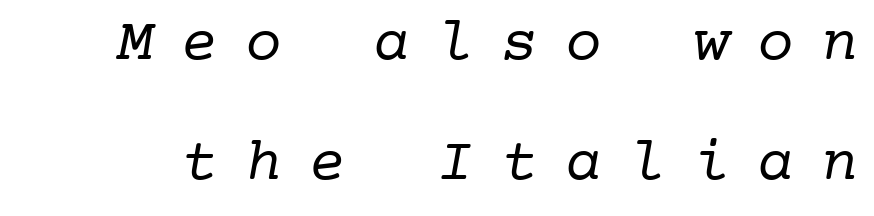
The image shows 61 px regular-weight serif type, monospaced; set loose line spacing (1.97x), unusually wide letter spacing (+0.45 em), not underlined; low stroke contrast and a medium x-height.
